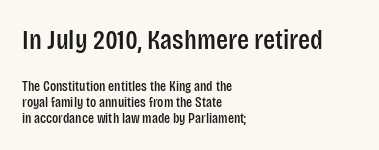
{"serif": "no", "italic": "no", "width": "condensed", "stroke_contrast": "low", "x_height": "large", "monospaced": "no", "underline": "no", "align": "left", "line_spacing_ratio": 1.16, "letter_spacing": "normal", "letter_spacing_em": 0.0, "larger_block": "first", "size_ratio": 2.0, "glyph_px": 28}
